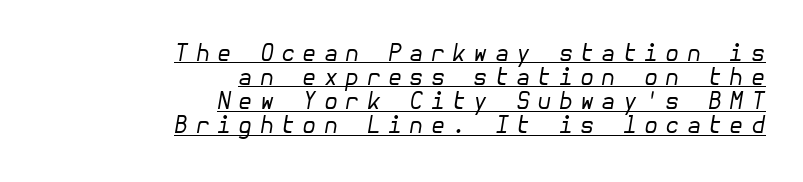
{"italic": "yes", "lean": "right", "slant_degrees": 10, "bold": "no", "underline": "yes", "align": "right", "line_spacing": "tight", "line_spacing_ratio": 1.05, "letter_spacing": "wide", "letter_spacing_em": 0.31, "glyph_px": 23}
